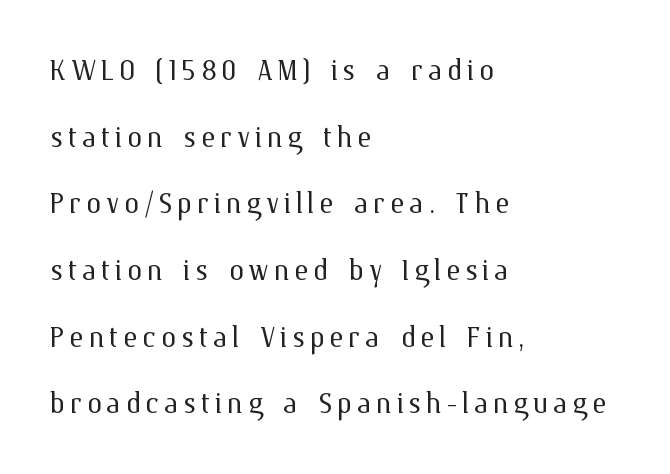
{"italic": "no", "bold": "no", "weight": "light", "width": "normal", "stroke_contrast": "medium", "x_height": "medium", "monospaced": "no", "underline": "no", "align": "left", "line_spacing_ratio": 1.71, "glyph_px": 39}
